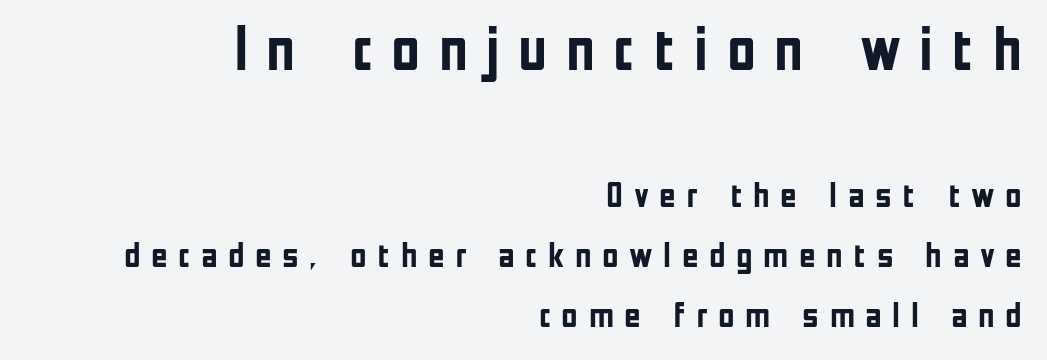
The image shows 63 px semibold, condensed sans-serif type, upright; set right-aligned, normal line spacing (1.67x), unusually wide letter spacing (+0.29 em), not underlined; the first (top) block is 1.75x larger; low stroke contrast and a medium x-height.
